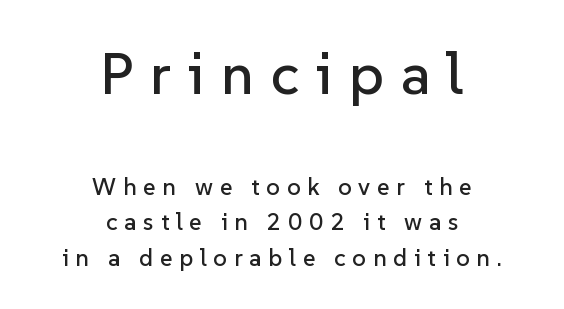
{"serif": "no", "italic": "no", "width": "normal", "stroke_contrast": "low", "x_height": "medium", "monospaced": "no", "underline": "no", "align": "center", "line_spacing": "normal", "line_spacing_ratio": 1.48, "letter_spacing": "wide", "letter_spacing_em": 0.28, "larger_block": "first", "size_ratio": 2.46, "glyph_px": 59}
